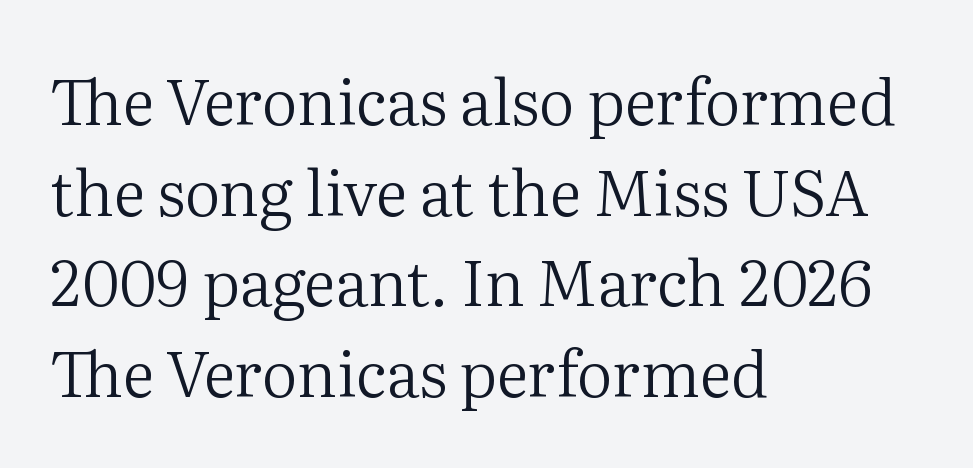
Varying glyph widths throughout — classic text-font behaviour. The designer went with a serif here, giving each stem small feet. The passage shown is not underscored anywhere. Vertically, the passage feels balanced, rows spaced as you'd expect.
